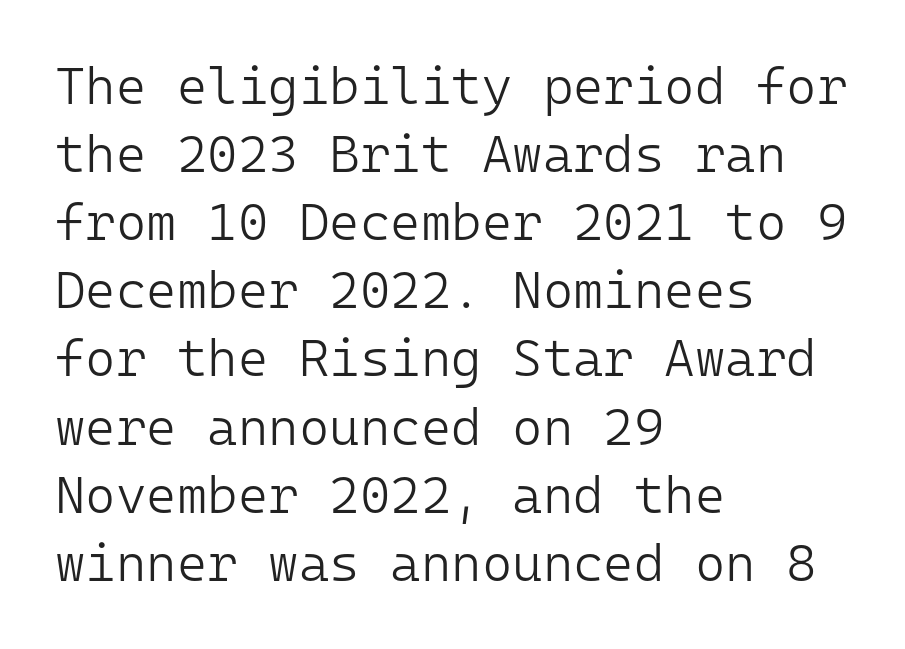
The image shows 52 px light sans-serif type, upright, monospaced; set left-aligned, normal line spacing (1.31x), normal letter spacing, not underlined; low stroke contrast and a medium x-height.
